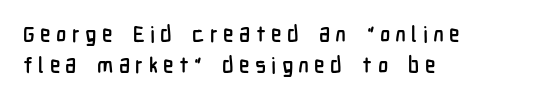
Q: Is the text italic (slanted)? A: No, it is upright.
Q: Is the text underlined? A: No.
Q: How is the paragraph aligned? A: Left-aligned.
Q: Is the spacing between letters normal or unusually wide? A: Unusually wide.
Q: Is the spacing between lines tight, normal or loose? A: Normal.
